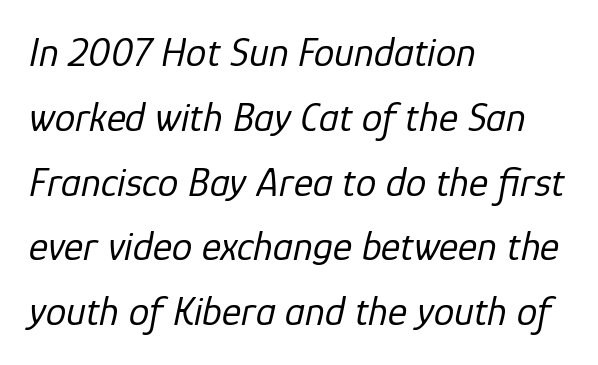
The image shows 41 px regular-weight type, italic (leaning right); set left-aligned, normal line spacing (1.58x), normal letter spacing, not underlined; low stroke contrast and a medium x-height.
